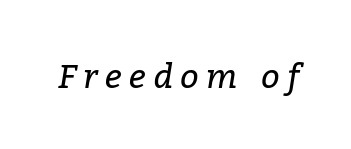
{"serif": "yes", "italic": "yes", "lean": "right", "slant_degrees": 9, "bold": "no", "weight": "regular", "width": "normal", "stroke_contrast": "low", "x_height": "medium", "monospaced": "no", "underline": "no", "letter_spacing": "wide", "letter_spacing_em": 0.22, "glyph_px": 33}
